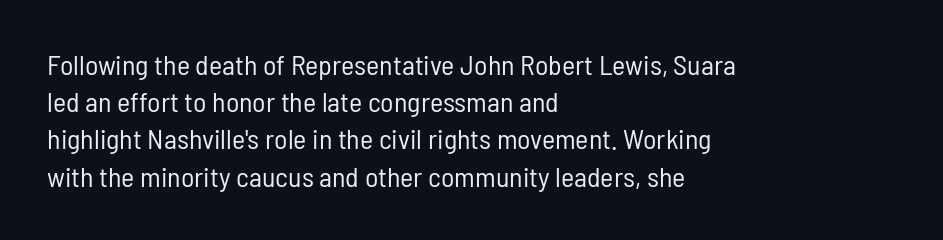
The image shows 28 px regular-weight, condensed sans-serif type, upright; set left-aligned, normal line spacing (1.33x), normal letter spacing, not underlined; low stroke contrast and a medium x-height.
